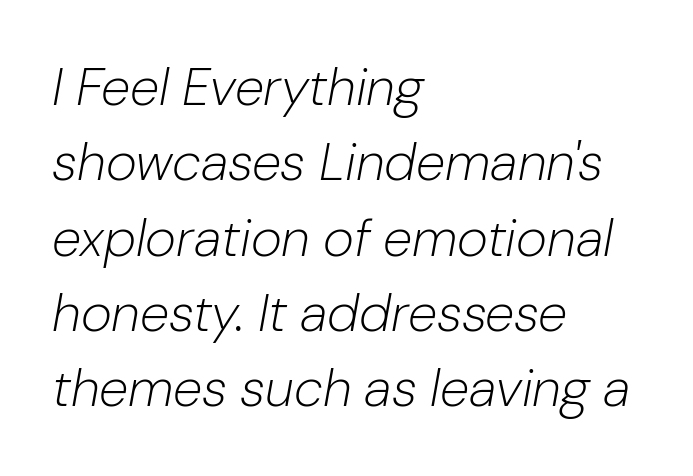
{"italic": "yes", "lean": "right", "slant_degrees": 10, "bold": "no", "weight": "light", "width": "normal", "stroke_contrast": "low", "x_height": "medium", "monospaced": "no", "underline": "no", "align": "left", "line_spacing": "normal", "line_spacing_ratio": 1.42, "letter_spacing": "normal", "letter_spacing_em": 0.0, "glyph_px": 53}
